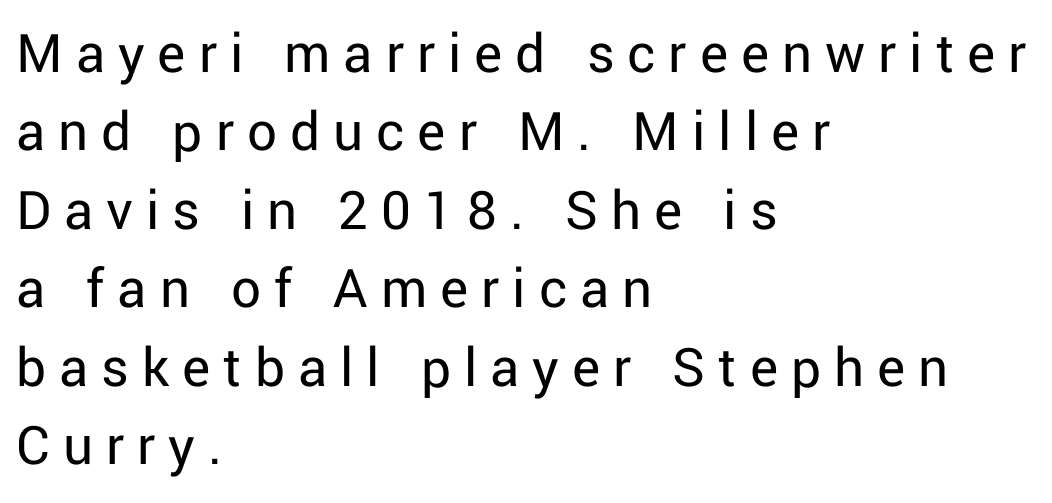
The image shows 59 px regular-weight sans-serif type, upright; set left-aligned, normal line spacing (1.33x), unusually wide letter spacing (+0.22 em), not underlined; low stroke contrast and a medium x-height.
